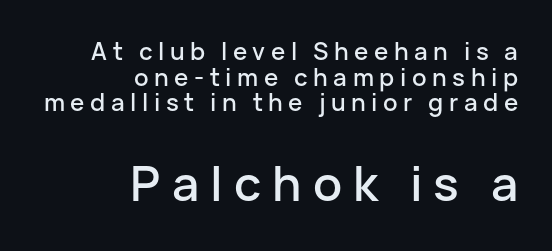
Here the second block reads like a headline and the first like body copy. Plain, unruled lines of type. Each word looks stretched out because of the extra space between its letters. Letterform terminals end flat and unadorned throughout the passage.
